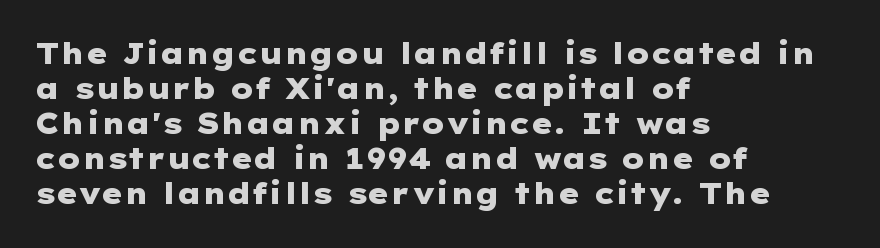
Q: Is the text bold? A: Yes.
Q: Is the text italic (slanted)? A: No, it is upright.
Q: Is the typeface a serif or a sans-serif typeface? A: Sans-serif.
Q: Is the text underlined? A: No.
Q: How is the paragraph aligned? A: Left-aligned.
Q: Is the spacing between letters normal or unusually wide? A: Normal.
Q: Width (condensed, normal, or wide)? A: Wide.
Q: Stroke contrast? A: Low.
Q: x-height? A: Medium.
